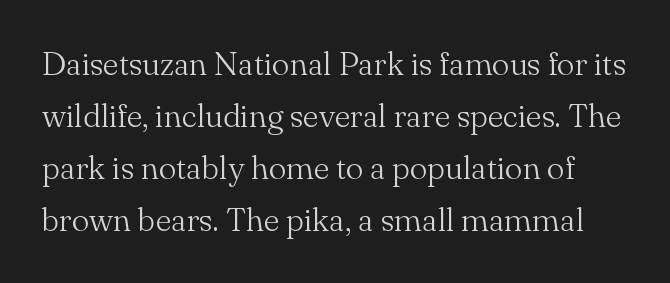
The image shows 33 px light serif type, upright; set normal line spacing (1.58x), normal letter spacing, not underlined; medium stroke contrast and a small x-height.
